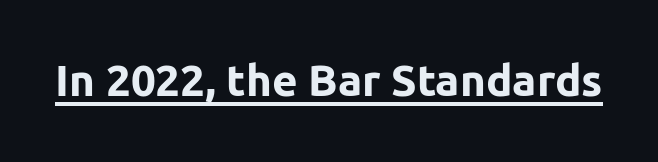
Q: Is the text bold? A: Yes.
Q: Is the text italic (slanted)? A: No, it is upright.
Q: Is the typeface a serif or a sans-serif typeface? A: Sans-serif.
Q: Is the text underlined? A: Yes.
Q: Is the spacing between letters normal or unusually wide? A: Normal.
Q: Width (condensed, normal, or wide)? A: Normal.
Q: Stroke contrast? A: Low.
Q: x-height? A: Medium.
Q: Monospaced? A: No.
